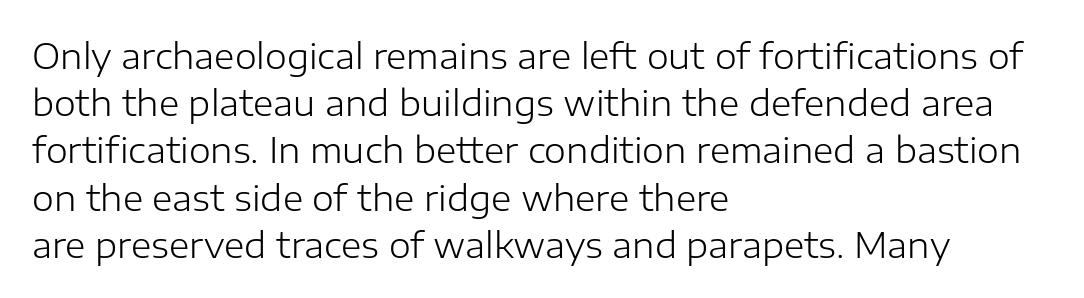
Q: Is the text bold? A: No.
Q: Is the text italic (slanted)? A: No, it is upright.
Q: Is the typeface a serif or a sans-serif typeface? A: Sans-serif.
Q: Is the text underlined? A: No.
Q: How is the paragraph aligned? A: Left-aligned.
Q: Is the spacing between letters normal or unusually wide? A: Normal.
Q: Is the spacing between lines tight, normal or loose? A: Normal.
Q: Width (condensed, normal, or wide)? A: Normal.
Q: Stroke contrast? A: Low.
Q: x-height? A: Medium.
Q: Monospaced? A: No.
